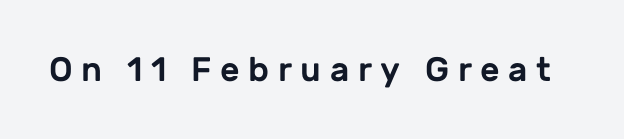
The image shows 34 px sans-serif type, upright; set unusually wide letter spacing (+0.25 em), not underlined; low stroke contrast and a medium x-height.
